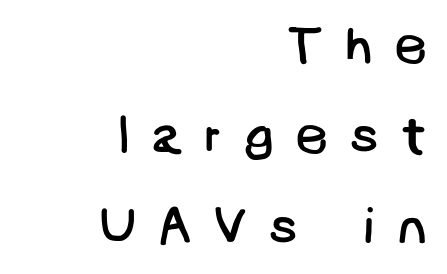
Q: Is the text bold? A: No.
Q: Is the typeface a serif or a sans-serif typeface? A: Sans-serif.
Q: Is the text underlined? A: No.
Q: How is the paragraph aligned? A: Right-aligned.
Q: Is the spacing between letters normal or unusually wide? A: Unusually wide.
Q: Width (condensed, normal, or wide)? A: Normal.
Q: Stroke contrast? A: Low.
Q: x-height? A: Large.
